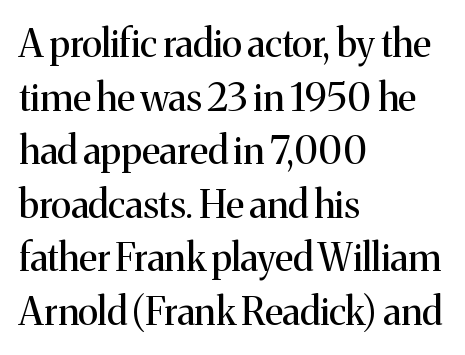
The vertical gap from one line to the next is medium. The passage shown is typed in a proportional face where columns would drift. These lines stack with their left ends in a neat column. The strokes carry an ordinary text weight at most. Designer's note — italics off, roman on.
